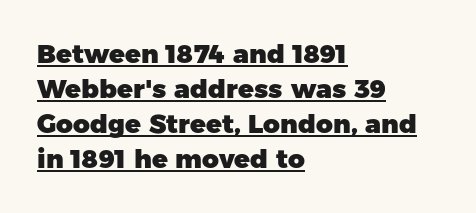
{"italic": "no", "bold": "yes", "underline": "yes", "align": "left", "line_spacing": "normal", "line_spacing_ratio": 1.35, "letter_spacing": "normal", "letter_spacing_em": 0.0, "glyph_px": 26}
